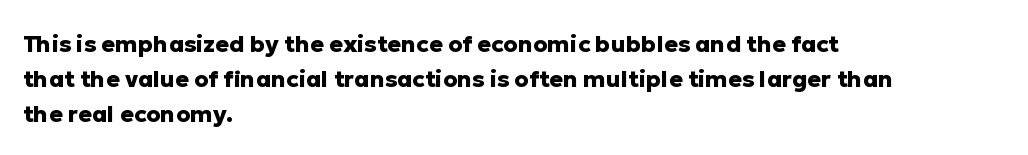
{"italic": "no", "bold": "yes", "underline": "no", "align": "left", "line_spacing": "normal", "line_spacing_ratio": 1.52, "letter_spacing": "normal", "letter_spacing_em": 0.0, "glyph_px": 23}
